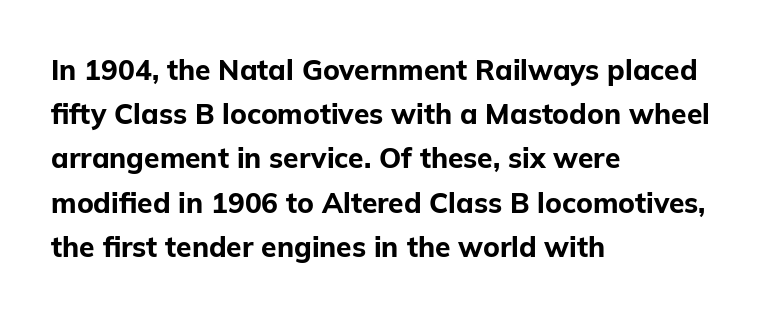
The font is running at its bold setting. Posture: upright roman. The vertical gap from one line to the next is medium. Observe the absence of serifs on each vertical stroke in this sample. These lines are rendered in a variable-pitch font.
